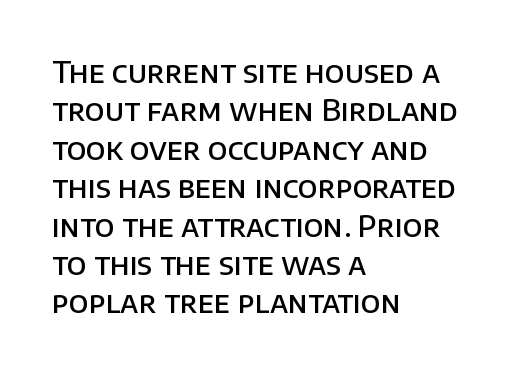
Q: Is the text bold? A: Semi-bold.
Q: Is the text italic (slanted)? A: No, it is upright.
Q: Is the typeface a serif or a sans-serif typeface? A: Sans-serif.
Q: Is the text underlined? A: No.
Q: How is the paragraph aligned? A: Left-aligned.
Q: Is the spacing between letters normal or unusually wide? A: Normal.
Q: Is the spacing between lines tight, normal or loose? A: Normal.
Q: Width (condensed, normal, or wide)? A: Normal.
Q: Stroke contrast? A: Low.
Q: x-height? A: Large.
Q: Monospaced? A: No.
